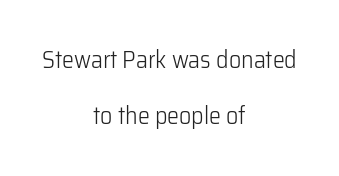
The image shows 24 px text type, upright; set centered, loose line spacing (2.35x), normal letter spacing, not underlined.
